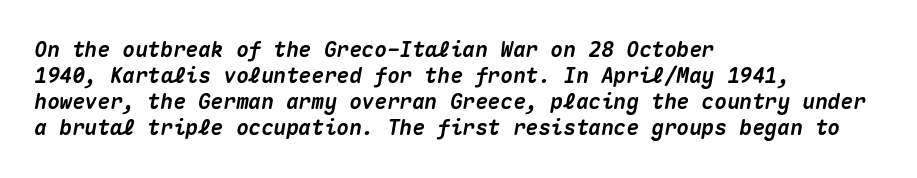
Italic? Definitely — the glyphs are oblique. Is the block centered? No — it sits flush against the left margin. The foot of each line stays bare and open. Observe the ordinary spacing: letters are neighbours, not strangers. Weight check: bold — yes, fully.
